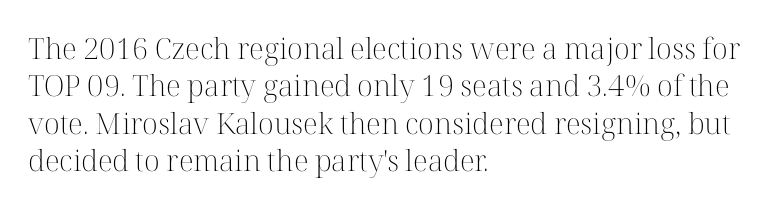
Q: Is the text bold? A: No.
Q: Is the text italic (slanted)? A: No, it is upright.
Q: Is the typeface a serif or a sans-serif typeface? A: Serif.
Q: Is the text underlined? A: No.
Q: How is the paragraph aligned? A: Left-aligned.
Q: Is the spacing between letters normal or unusually wide? A: Normal.
Q: Is the spacing between lines tight, normal or loose? A: Normal.
Q: Width (condensed, normal, or wide)? A: Normal.
Q: Stroke contrast? A: High.
Q: x-height? A: Medium.
Q: Monospaced? A: No.
